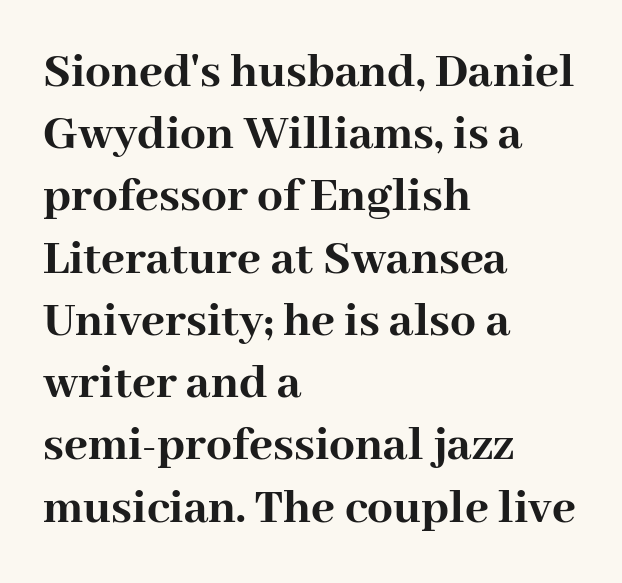
As a designer I'd log this as weight 700, bold. Does extra space separate the letters? No, they use regular spacing. Glance below the letters and you will spot only blank space. Regarding serifs, this sample has them.
